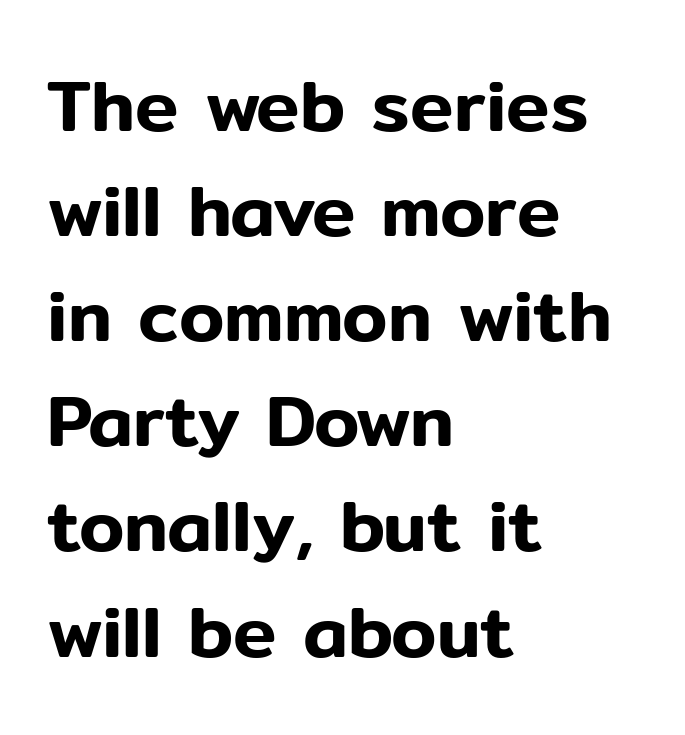
The image shows 73 px sans-serif type, upright; set left-aligned, normal line spacing (1.44x), normal letter spacing, not underlined; low stroke contrast and a medium x-height.
